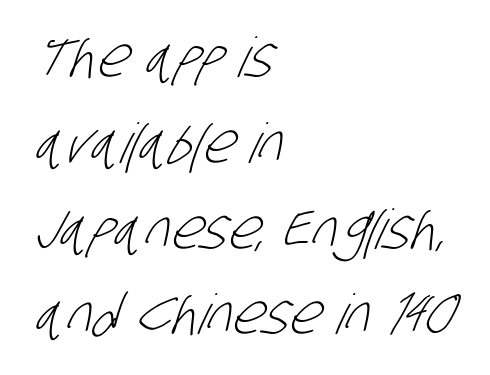
{"serif": "no", "bold": "no", "weight": "light", "width": "condensed", "stroke_contrast": "low", "x_height": "large", "monospaced": "no", "underline": "no", "align": "left", "line_spacing": "normal", "line_spacing_ratio": 1.56, "letter_spacing": "normal", "letter_spacing_em": 0.0, "glyph_px": 55}
